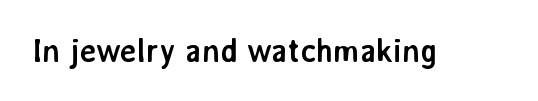
Q: Is the text bold? A: Yes.
Q: Is the text italic (slanted)? A: No, it is upright.
Q: Is the typeface a serif or a sans-serif typeface? A: Sans-serif.
Q: Is the text underlined? A: No.
Q: Is the spacing between letters normal or unusually wide? A: Normal.
Q: Width (condensed, normal, or wide)? A: Normal.
Q: Stroke contrast? A: Low.
Q: x-height? A: Medium.
Q: Monospaced? A: No.
